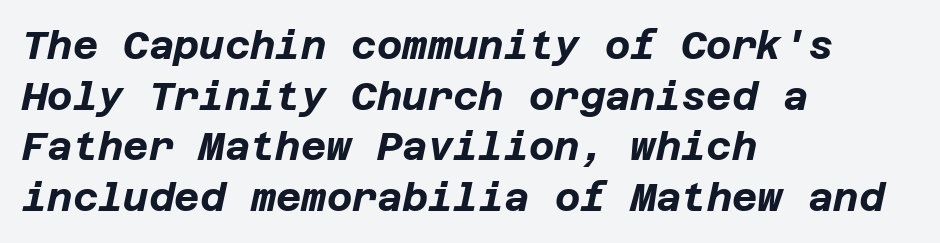
{"italic": "yes", "lean": "right", "slant_degrees": 12, "bold": "yes", "weight": "bold", "width": "normal", "stroke_contrast": "low", "x_height": "large", "underline": "no", "align": "left", "line_spacing": "normal", "line_spacing_ratio": 1.3, "letter_spacing": "normal", "letter_spacing_em": 0.0, "glyph_px": 39}
